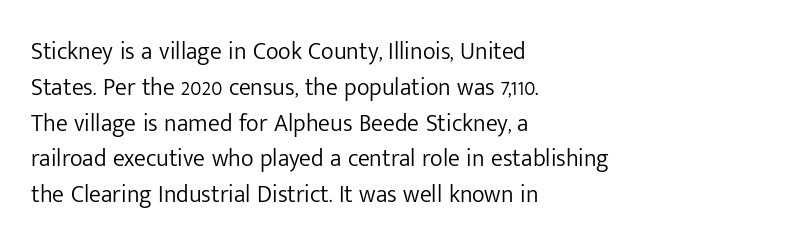
The image shows 24 px text type, upright; set left-aligned, normal line spacing (1.49x), normal letter spacing, not underlined.
